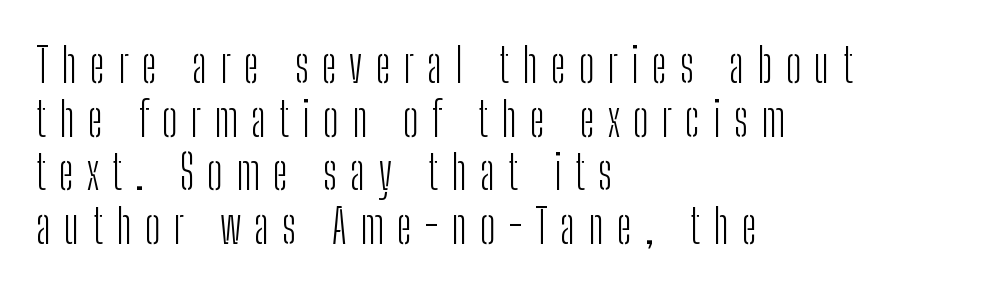
Q: Is the text bold? A: No.
Q: Is the text italic (slanted)? A: No, it is upright.
Q: Is the typeface a serif or a sans-serif typeface? A: Sans-serif.
Q: Is the text underlined? A: No.
Q: How is the paragraph aligned? A: Left-aligned.
Q: Is the spacing between letters normal or unusually wide? A: Unusually wide.
Q: Is the spacing between lines tight, normal or loose? A: Tight.
Q: Width (condensed, normal, or wide)? A: Condensed.
Q: Stroke contrast? A: Low.
Q: x-height? A: Medium.
Q: Monospaced? A: No.
